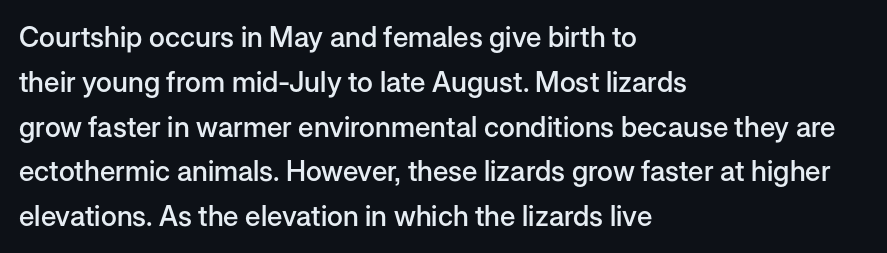
Q: Is the text bold? A: Semi-bold.
Q: Is the text italic (slanted)? A: No, it is upright.
Q: Is the typeface a serif or a sans-serif typeface? A: Sans-serif.
Q: Is the text underlined? A: No.
Q: How is the paragraph aligned? A: Left-aligned.
Q: Is the spacing between letters normal or unusually wide? A: Normal.
Q: Is the spacing between lines tight, normal or loose? A: Normal.
Q: Width (condensed, normal, or wide)? A: Normal.
Q: Stroke contrast? A: Low.
Q: x-height? A: Medium.
Q: Monospaced? A: No.
